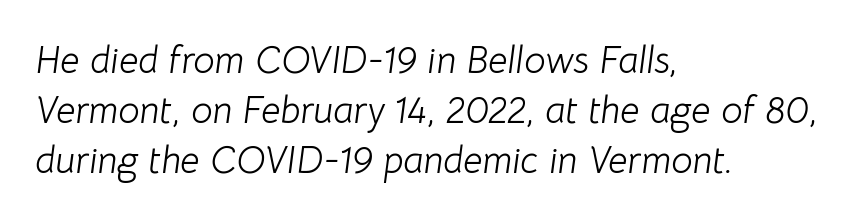
{"italic": "yes", "lean": "right", "slant_degrees": 8, "bold": "no", "weight": "light", "width": "normal", "stroke_contrast": "low", "x_height": "medium", "monospaced": "no", "underline": "no", "align": "left", "line_spacing": "normal", "line_spacing_ratio": 1.31, "letter_spacing": "normal", "letter_spacing_em": 0.0, "glyph_px": 38}
